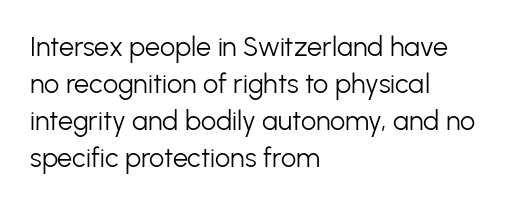
{"italic": "no", "bold": "no", "underline": "no", "align": "left", "line_spacing": "normal", "line_spacing_ratio": 1.37, "letter_spacing": "normal", "letter_spacing_em": 0.0, "glyph_px": 27}
